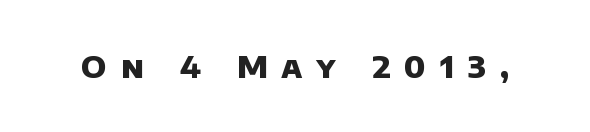
{"serif": "no", "bold": "yes", "weight": "heavy", "width": "normal", "stroke_contrast": "low", "x_height": "large", "monospaced": "no", "underline": "no", "letter_spacing": "wide", "letter_spacing_em": 0.47, "glyph_px": 30}
